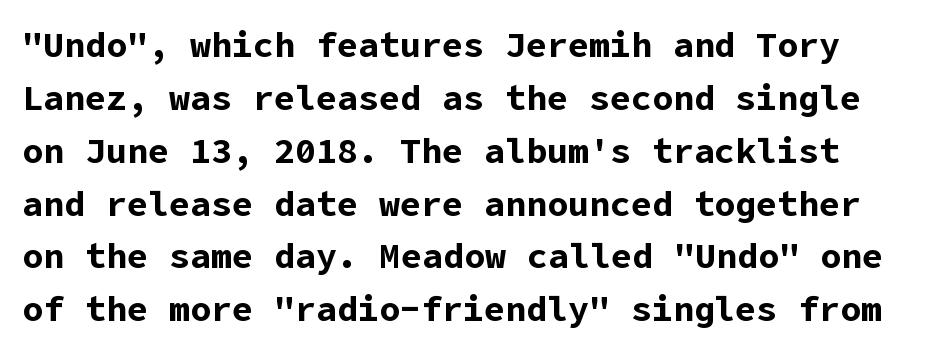
The image shows 35 px bold sans-serif type, upright; set normal line spacing (1.51x), normal letter spacing, not underlined; low stroke contrast and a medium x-height.
